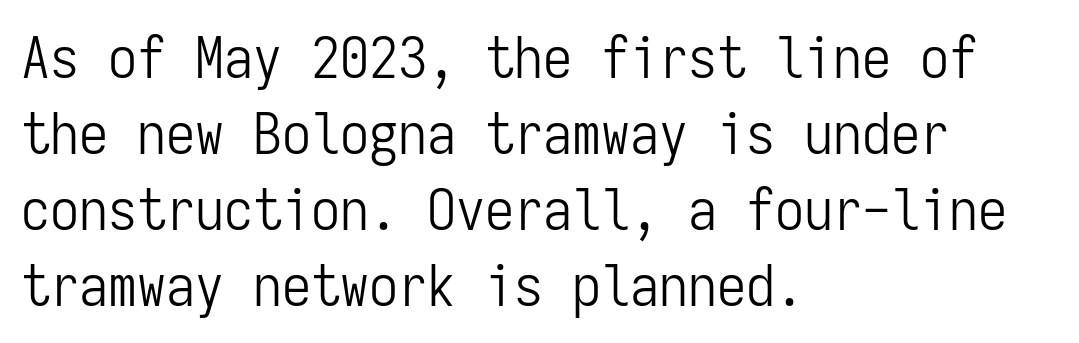
Nothing sits at the stroke ends, so this counts as sans-serif. All the whitespace from short lines collects on the right. Whoever set this chose a conventional vertical rhythm. The string is rendered with underlining switched off. The characters are drawn with everyday or finer stroke widths.
